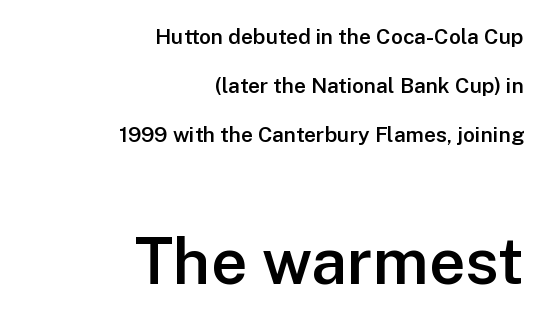
Is this a fixed-width face? No — the glyphs have proportional, varying widths. Students, this is semibold: more ink than regular, less than bold. The type is set solid horizontally, with unmodified tracking. Interline gaps are noticeably wide in this sample.
